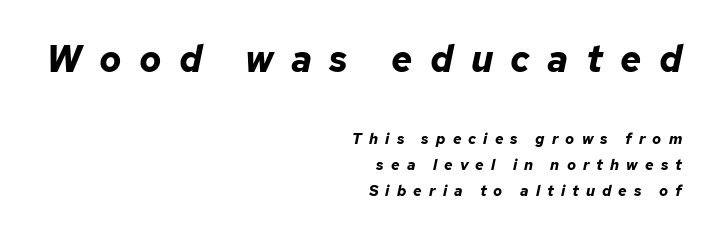
Typesetter's note — upper block bumped up in size, lower block left smaller. Pretty heavy lettering here — definitely bold. Students, note that the glyphs here are deliberately spaced far apart. The glyphs look as if they've been sheared to an angle. This sample has the flowing, uneven cadence of proportional lettering. The ragged edge is on the left, which tells us the setting is flush right.
